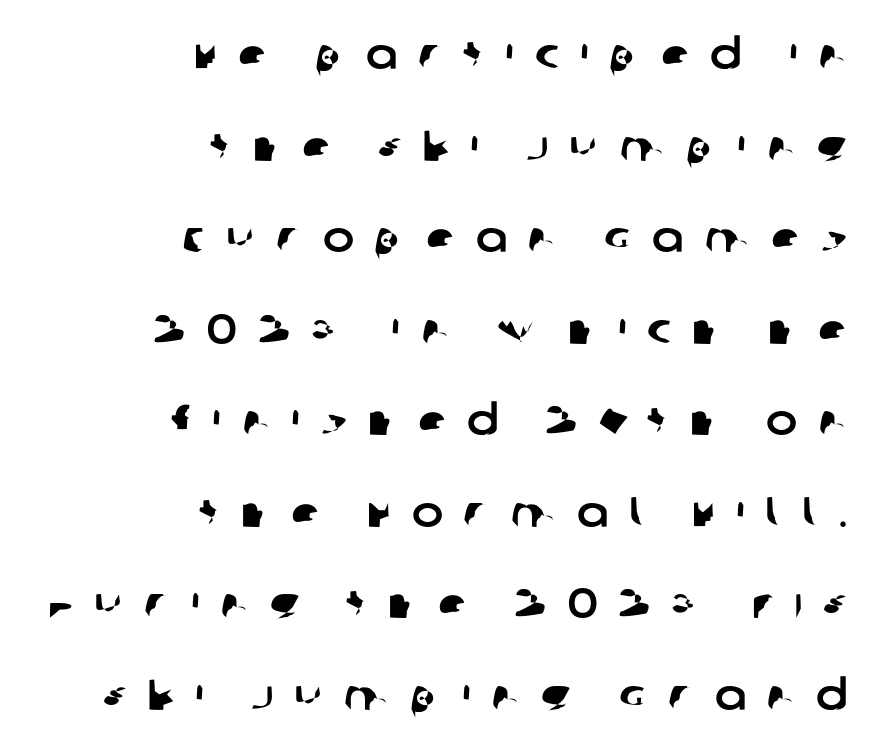
The image shows 42 px sans-serif type; set right-aligned, loose line spacing (2.18x), unusually wide letter spacing (+0.49 em), not underlined; low stroke contrast and a large x-height.
